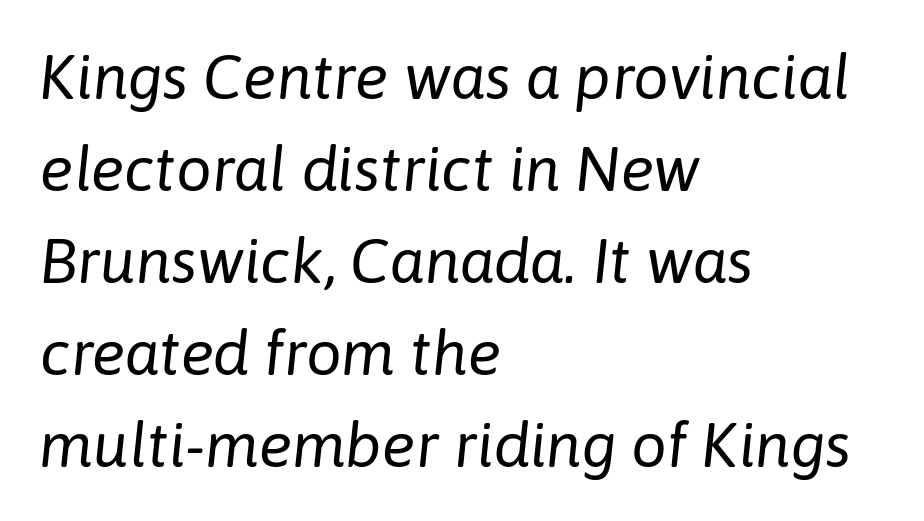
{"italic": "yes", "lean": "right", "slant_degrees": 6, "bold": "no", "weight": "regular", "width": "normal", "stroke_contrast": "low", "x_height": "medium", "monospaced": "no", "underline": "no", "align": "left", "line_spacing": "normal", "line_spacing_ratio": 1.46, "letter_spacing": "normal", "letter_spacing_em": 0.0, "glyph_px": 63}
